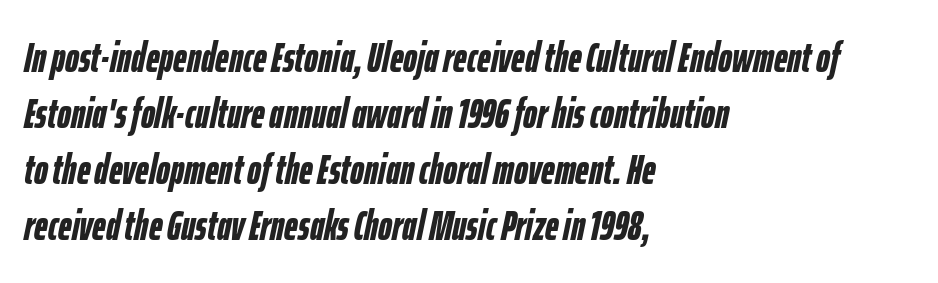
The image shows 42 px semibold, condensed type, italic (leaning right); set left-aligned, normal line spacing (1.33x), normal letter spacing, not underlined; low stroke contrast and a medium x-height.
